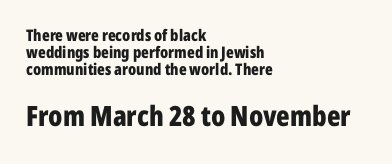
The image shows 28 px bold, condensed sans-serif type, upright; set left-aligned, tight line spacing (1.07x), normal letter spacing, not underlined; the second (bottom) block is 1.75x larger; low stroke contrast and a medium x-height.
